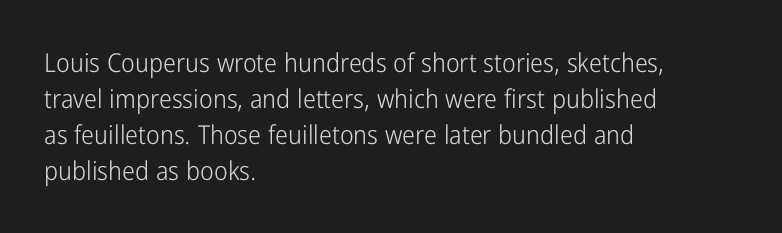
{"italic": "no", "bold": "no", "underline": "no", "align": "left", "line_spacing": "normal", "line_spacing_ratio": 1.39, "letter_spacing": "normal", "letter_spacing_em": 0.0, "glyph_px": 26}
